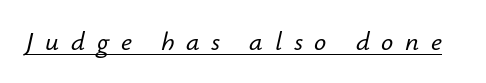
{"italic": "yes", "lean": "right", "slant_degrees": 12, "underline": "yes", "letter_spacing": "wide", "letter_spacing_em": 0.43, "glyph_px": 27}
